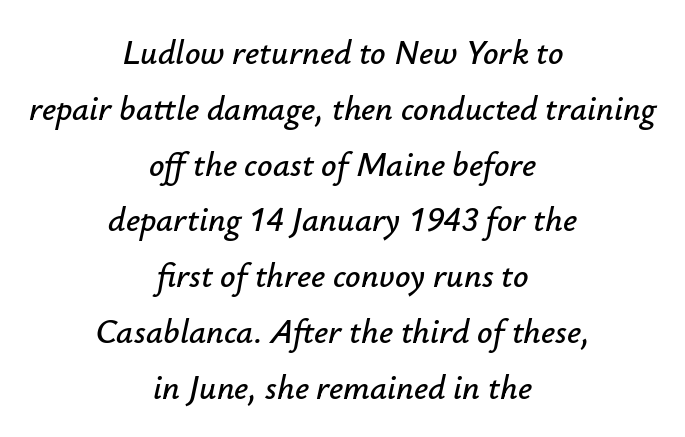
This sample has the flowing, uneven cadence of proportional lettering. Teacher's note: observe the equal gaps on both sides — that is centered alignment. Between one letter and the next there's only the usual sliver of space. Would a proofreader flag this as italicized? Yes.
